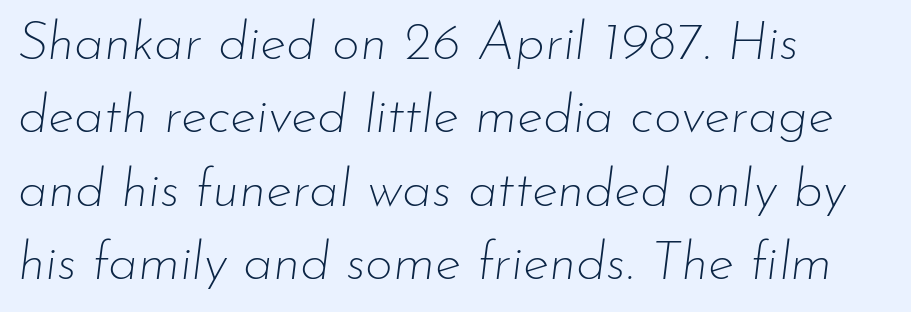
The image shows 54 px thin type, italic (leaning right); set left-aligned, normal line spacing (1.36x), normal letter spacing, not underlined; low stroke contrast and a small x-height.
